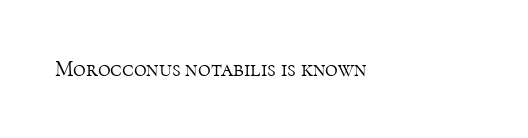
{"italic": "no", "bold": "no", "underline": "no", "align": "left", "letter_spacing": "normal", "letter_spacing_em": 0.0, "glyph_px": 22}
